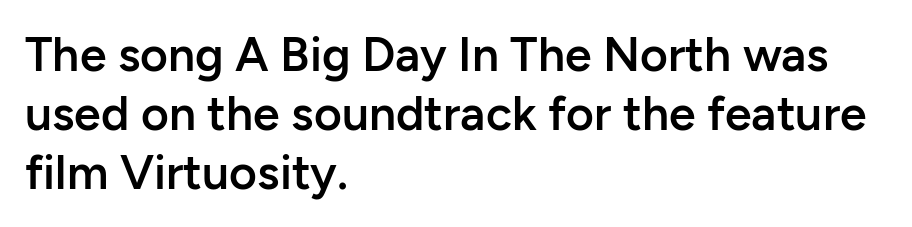
The image shows 48 px semibold sans-serif type, upright; set left-aligned, line spacing 1.23x, normal letter spacing, not underlined; low stroke contrast and a medium x-height.
